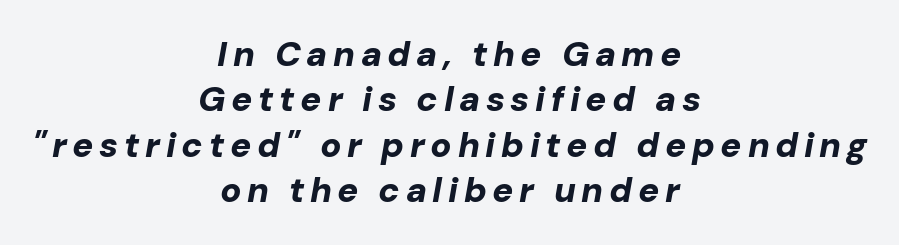
{"italic": "yes", "lean": "right", "slant_degrees": 10, "bold": "yes", "weight": "bold", "width": "normal", "stroke_contrast": "low", "x_height": "medium", "monospaced": "no", "underline": "no", "align": "center", "line_spacing": "normal", "line_spacing_ratio": 1.3, "glyph_px": 35}
